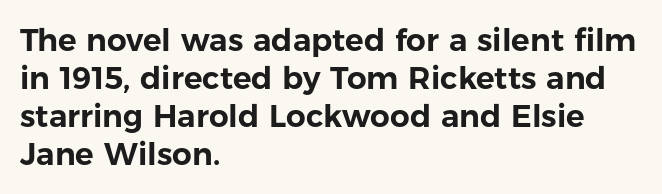
Q: Is the text italic (slanted)? A: No, it is upright.
Q: Is the typeface a serif or a sans-serif typeface? A: Sans-serif.
Q: Is the text underlined? A: No.
Q: How is the paragraph aligned? A: Left-aligned.
Q: Is the spacing between letters normal or unusually wide? A: Normal.
Q: Width (condensed, normal, or wide)? A: Normal.
Q: Stroke contrast? A: Low.
Q: x-height? A: Medium.
Q: Monospaced? A: No.
